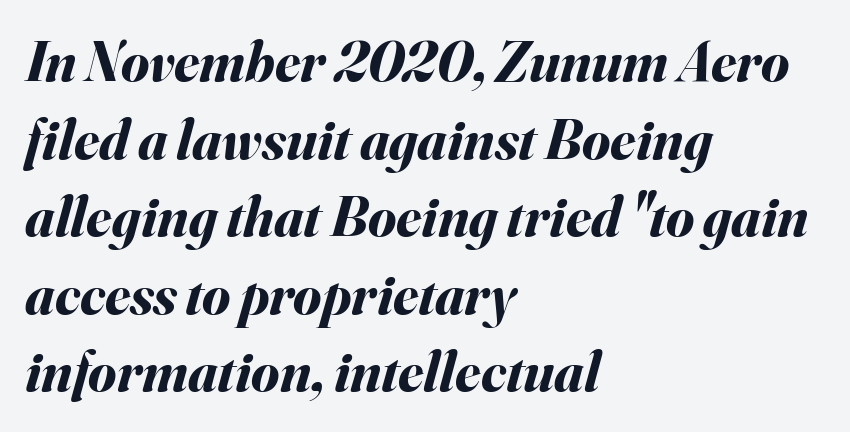
The image shows 57 px bold type, italic (leaning right); set left-aligned, normal line spacing (1.36x), normal letter spacing, not underlined; medium stroke contrast and a small x-height.
